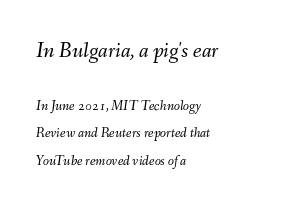
The image shows 22 px text type, italic (leaning right); set left-aligned, loose line spacing (1.96x), normal letter spacing, not underlined; the first (top) block is 1.57x larger.
